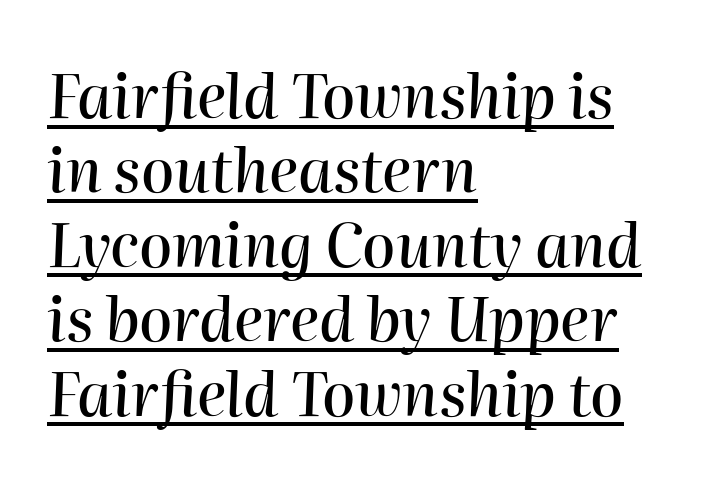
{"italic": "yes", "lean": "right", "slant_degrees": 2, "width": "normal", "stroke_contrast": "high", "x_height": "medium", "monospaced": "no", "underline": "yes", "align": "left", "line_spacing_ratio": 1.24, "letter_spacing": "normal", "letter_spacing_em": 0.0, "glyph_px": 60}
